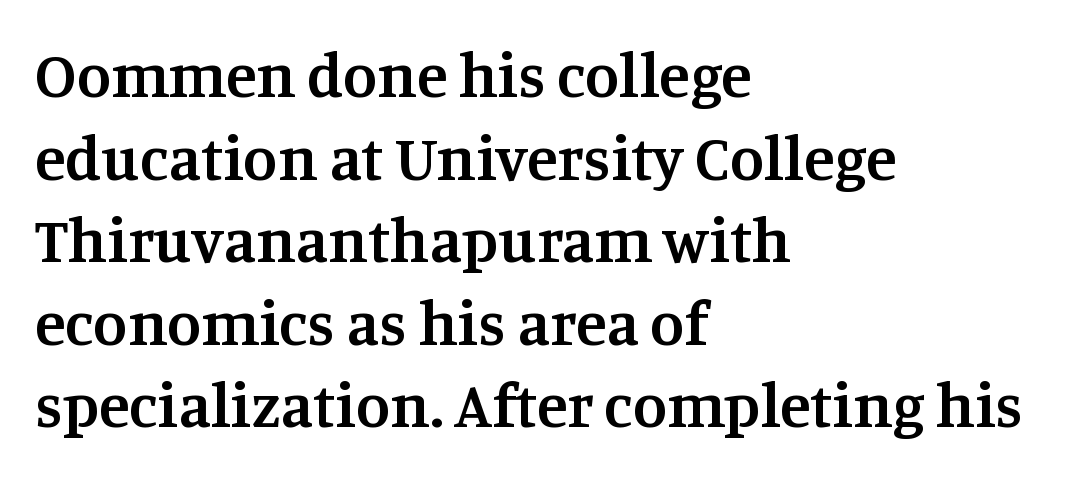
Character widths vary here, with narrow letters taking less room than wide ones. A typesetter would mark this as roman, not italic. The strip under each line holds only bare page. Observe the serifs anchoring each vertical stroke in this sample.
